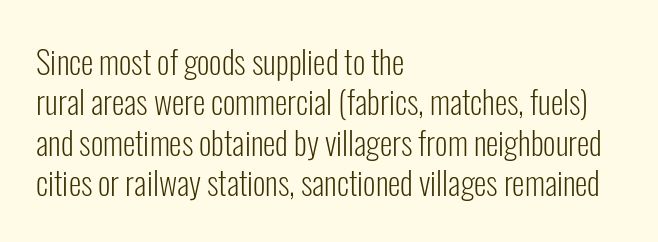
The image shows 32 px light, condensed sans-serif type, upright; set left-aligned, normal line spacing (1.26x), normal letter spacing, not underlined; low stroke contrast and a medium x-height.
